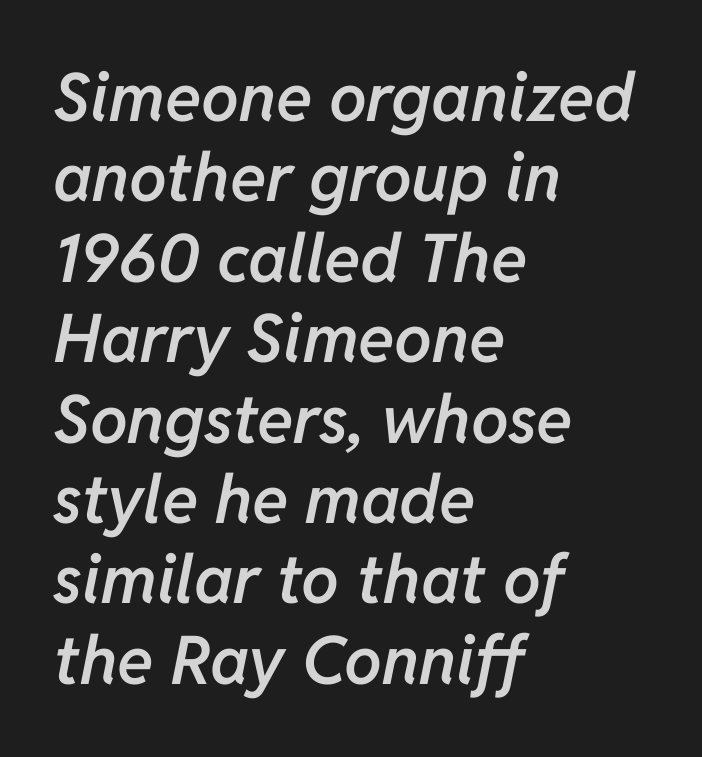
Do the characters align in a grid? No, the font is proportional. This rendering leaves character spacing at its baseline value. Check the space under the baseline: it is left empty. Designer's note — italics engaged. On the weight axis this lands at semibold, roughly 600.
